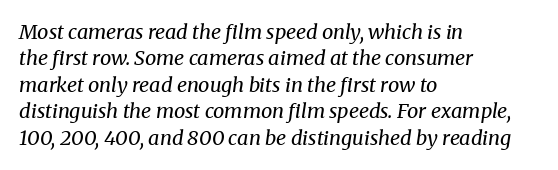
Q: Is the text bold? A: No.
Q: Is the text italic (slanted)? A: Yes, it leans right by about 8 degrees.
Q: Is the text underlined? A: No.
Q: How is the paragraph aligned? A: Left-aligned.
Q: Is the spacing between letters normal or unusually wide? A: Normal.
Q: Is the spacing between lines tight, normal or loose? A: Normal.
